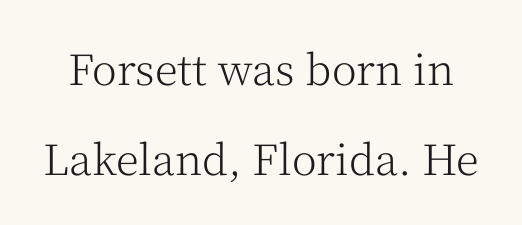
Leading is clearly above the norm, producing a sparse column. The weight would be labelled regular, book, light, or lighter still. A typesetter would call this proportional, since set widths differ per character. Clear beneath every line of the passage. Vertical strokes here are truly vertical.
